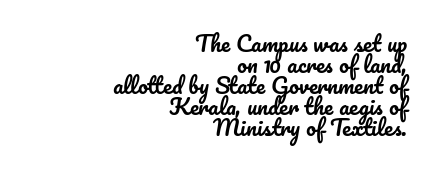
{"underline": "no", "align": "right", "line_spacing": "tight", "line_spacing_ratio": 0.96, "letter_spacing": "normal", "letter_spacing_em": 0.0, "glyph_px": 22}
